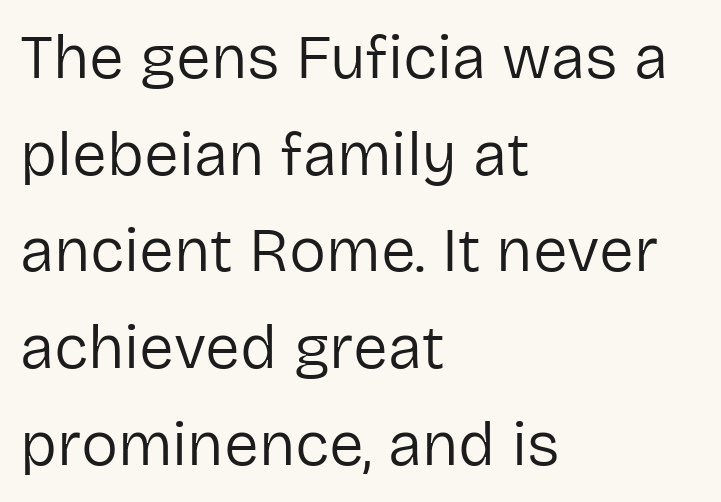
Q: Is the text bold? A: No.
Q: Is the text italic (slanted)? A: No, it is upright.
Q: Is the typeface a serif or a sans-serif typeface? A: Sans-serif.
Q: Is the text underlined? A: No.
Q: How is the paragraph aligned? A: Left-aligned.
Q: Is the spacing between letters normal or unusually wide? A: Normal.
Q: Is the spacing between lines tight, normal or loose? A: Normal.
Q: Width (condensed, normal, or wide)? A: Normal.
Q: Stroke contrast? A: Low.
Q: x-height? A: Medium.
Q: Monospaced? A: No.
